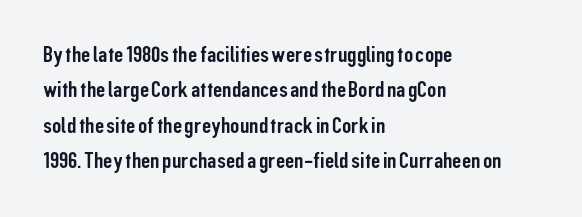
Q: Is the text italic (slanted)? A: No, it is upright.
Q: Is the text underlined? A: No.
Q: How is the paragraph aligned? A: Left-aligned.
Q: Is the spacing between letters normal or unusually wide? A: Normal.
Q: Is the spacing between lines tight, normal or loose? A: Normal.
